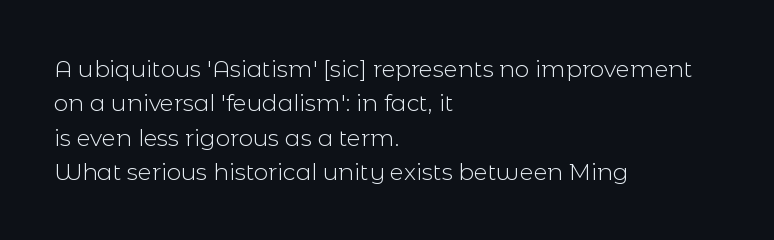
The image shows 23 px text type, upright; set left-aligned, normal line spacing (1.49x), normal letter spacing, not underlined.
